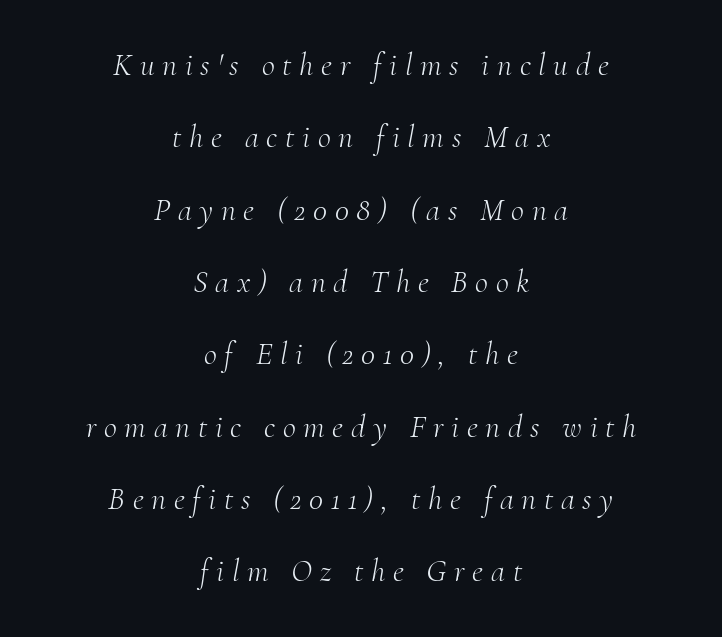
{"serif": "yes", "italic": "yes", "lean": "right", "slant_degrees": 10, "bold": "no", "weight": "light", "width": "normal", "stroke_contrast": "medium", "x_height": "small", "monospaced": "no", "underline": "no", "align": "center", "line_spacing": "loose", "line_spacing_ratio": 2.26, "letter_spacing": "wide", "letter_spacing_em": 0.24, "glyph_px": 32}
